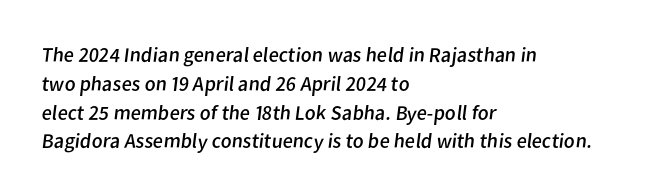
Q: Is the text bold? A: No.
Q: Is the text underlined? A: No.
Q: How is the paragraph aligned? A: Left-aligned.
Q: Is the spacing between letters normal or unusually wide? A: Normal.
Q: Is the spacing between lines tight, normal or loose? A: Normal.
